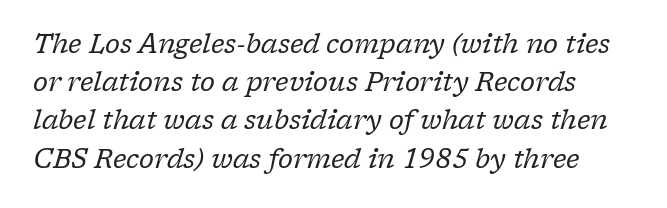
{"italic": "yes", "lean": "right", "slant_degrees": 17, "bold": "no", "underline": "no", "line_spacing": "normal", "line_spacing_ratio": 1.47, "letter_spacing": "normal", "letter_spacing_em": 0.0, "glyph_px": 26}
